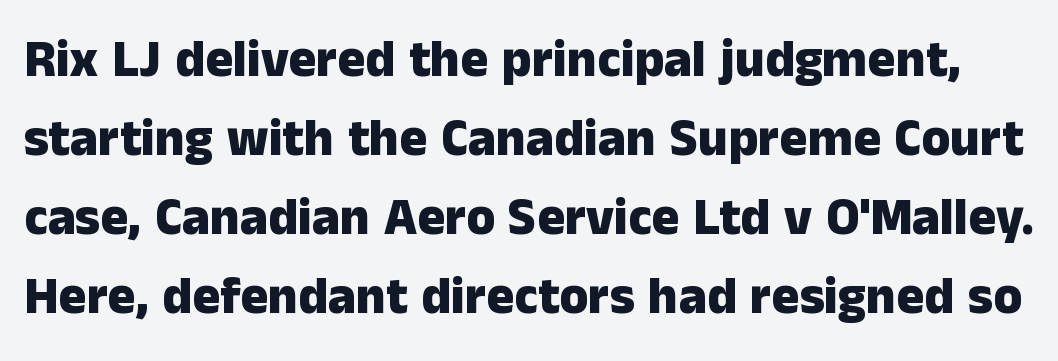
Heavy-handed strokes throughout: this text is bold. Character widths vary here, with narrow letters taking less room than wide ones. Inter-character spacing is left at the font's built-in metrics. No italicization has been applied; the sample stays upright.
